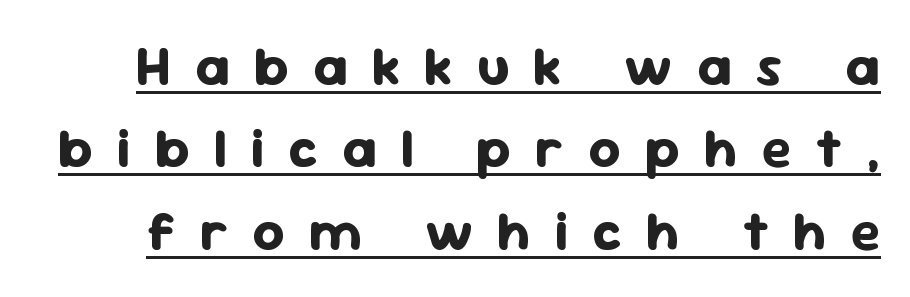
Q: Is the text bold? A: Yes.
Q: Is the text italic (slanted)? A: No, it is upright.
Q: Is the typeface a serif or a sans-serif typeface? A: Sans-serif.
Q: Is the text underlined? A: Yes.
Q: Is the spacing between letters normal or unusually wide? A: Unusually wide.
Q: Is the spacing between lines tight, normal or loose? A: Normal.
Q: Width (condensed, normal, or wide)? A: Normal.
Q: Stroke contrast? A: Low.
Q: x-height? A: Medium.
Q: Monospaced? A: No.
